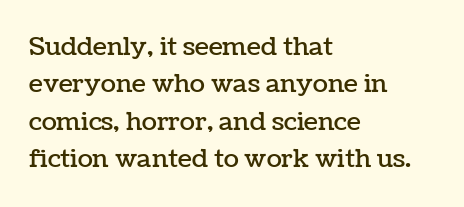
Q: Is the text italic (slanted)? A: No, it is upright.
Q: Is the text underlined? A: No.
Q: How is the paragraph aligned? A: Left-aligned.
Q: Is the spacing between letters normal or unusually wide? A: Normal.
Q: Is the spacing between lines tight, normal or loose? A: Normal.
